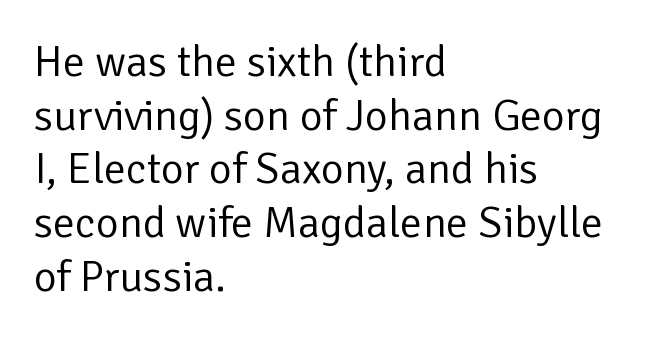
The image shows 44 px regular-weight sans-serif type, upright; set left-aligned, line spacing 1.22x, normal letter spacing, not underlined; low stroke contrast and a medium x-height.
